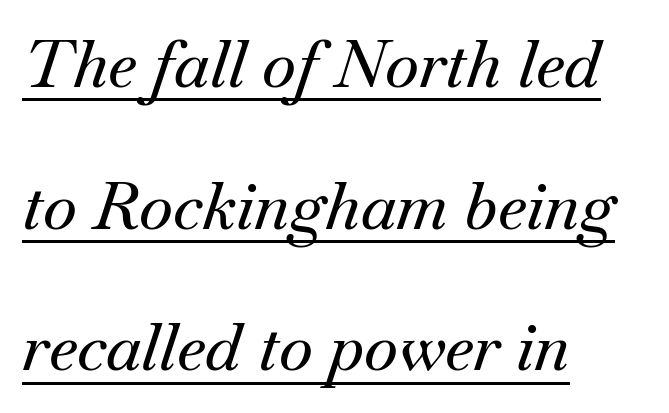
The image shows 65 px serif type, italic (leaning right); set left-aligned, loose line spacing (2.18x), normal letter spacing, underlined; medium stroke contrast and a small x-height.
